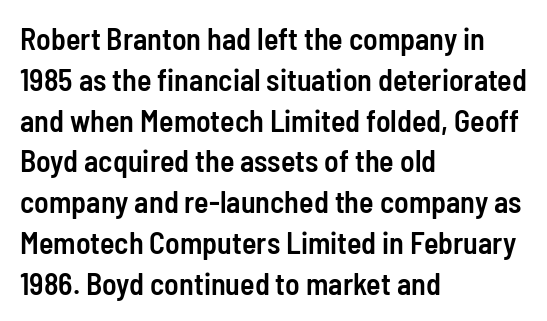
Q: Is the text bold? A: Semi-bold.
Q: Is the text italic (slanted)? A: No, it is upright.
Q: Is the typeface a serif or a sans-serif typeface? A: Sans-serif.
Q: Is the text underlined? A: No.
Q: How is the paragraph aligned? A: Left-aligned.
Q: Is the spacing between letters normal or unusually wide? A: Normal.
Q: Is the spacing between lines tight, normal or loose? A: Normal.
Q: Width (condensed, normal, or wide)? A: Condensed.
Q: Stroke contrast? A: Low.
Q: x-height? A: Medium.
Q: Monospaced? A: No.
